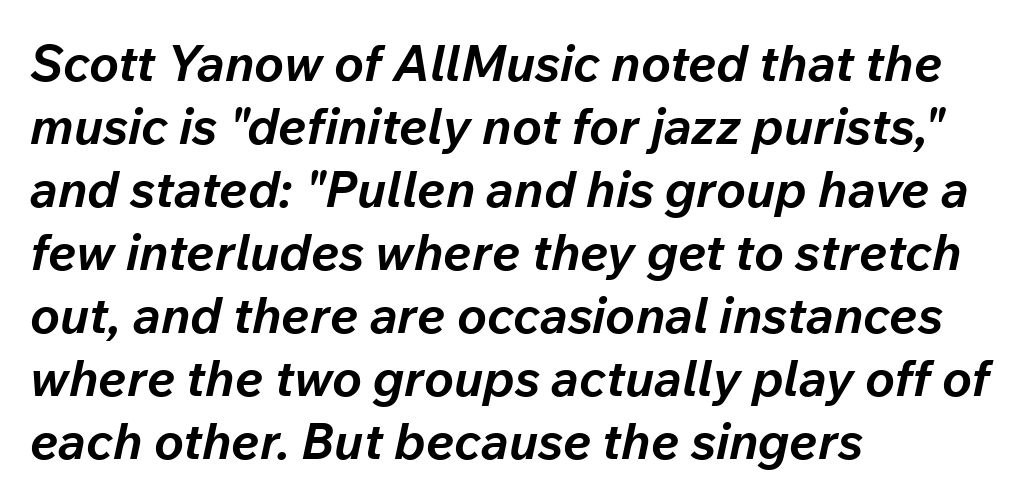
The setting favours the left margin, as ordinary paragraphs usually do. You'd pick this weight for a headline — it's a proper bold. Looks like regular typesetting: each glyph gets only the width it needs. You could call the tracking neutral — neither tight nor loose.
